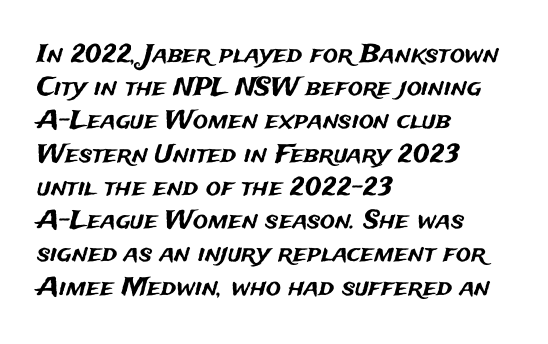
Students, observe: this is what conventionally led text looks like. Look at the tracking — it's just the regular setting, nothing added. The paragraph has a hard left edge and a soft right edge. Check under the words: just untouched page.
